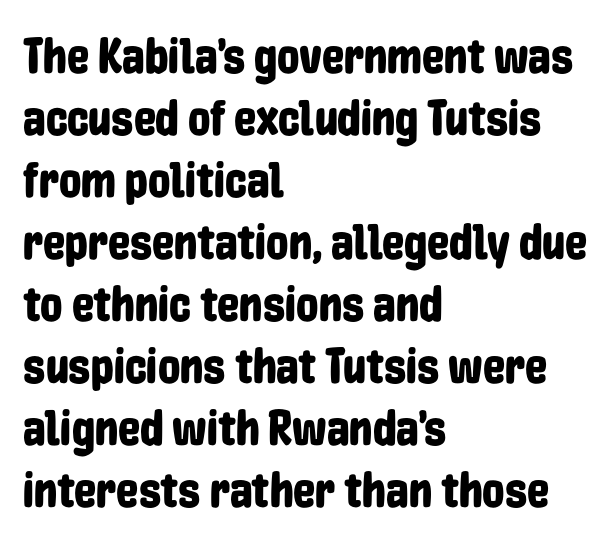
Q: Is the text italic (slanted)? A: No, it is upright.
Q: Is the typeface a serif or a sans-serif typeface? A: Sans-serif.
Q: Is the text underlined? A: No.
Q: How is the paragraph aligned? A: Left-aligned.
Q: Is the spacing between letters normal or unusually wide? A: Normal.
Q: Width (condensed, normal, or wide)? A: Condensed.
Q: Stroke contrast? A: Low.
Q: x-height? A: Medium.
Q: Monospaced? A: No.
